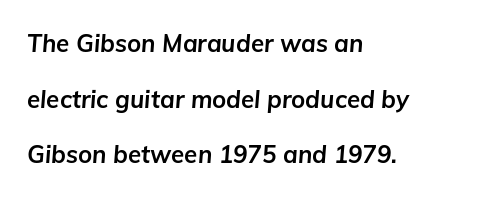
Q: Is the text bold? A: Yes.
Q: Is the text italic (slanted)? A: Yes, it leans right by about 5 degrees.
Q: Is the text underlined? A: No.
Q: How is the paragraph aligned? A: Left-aligned.
Q: Is the spacing between letters normal or unusually wide? A: Normal.
Q: Is the spacing between lines tight, normal or loose? A: Loose.
